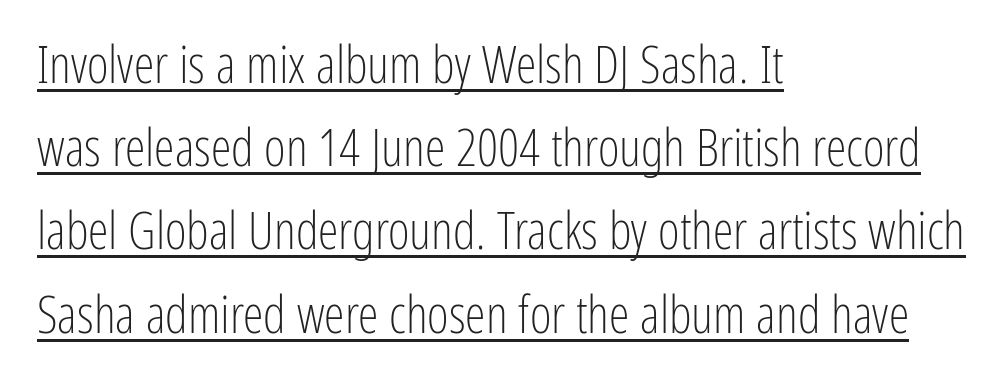
The image shows 52 px light, condensed sans-serif type, upright; set left-aligned, normal line spacing (1.6x), normal letter spacing, underlined; low stroke contrast and a medium x-height.
